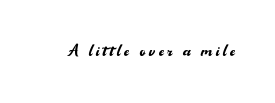
The face looks like a standard text weight, possibly lighter. Nobody drew a line under any word here.
